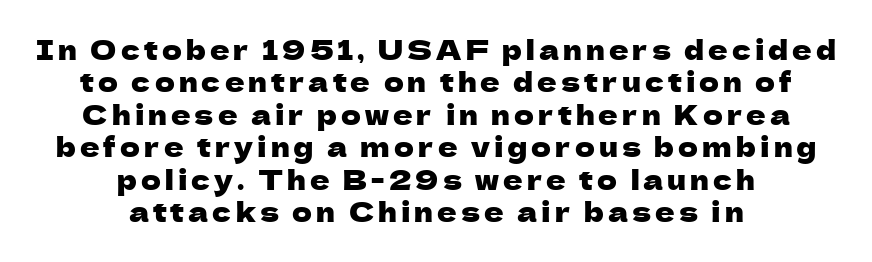
{"italic": "no", "underline": "no", "align": "center", "line_spacing_ratio": 1.2, "glyph_px": 27}
